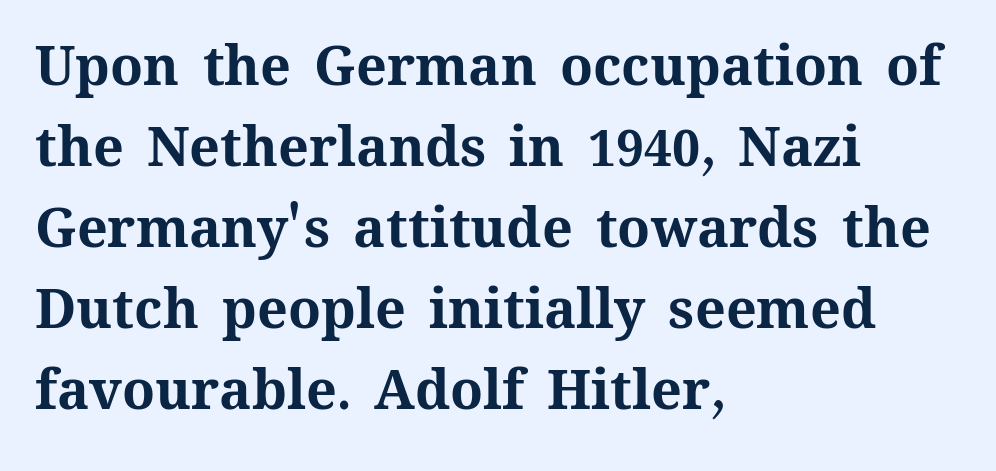
Q: Is the text bold? A: Yes.
Q: Is the text italic (slanted)? A: No, it is upright.
Q: Is the text underlined? A: No.
Q: How is the paragraph aligned? A: Left-aligned.
Q: Is the spacing between letters normal or unusually wide? A: Normal.
Q: Is the spacing between lines tight, normal or loose? A: Normal.
Q: Width (condensed, normal, or wide)? A: Normal.
Q: Stroke contrast? A: Medium.
Q: x-height? A: Medium.
Q: Monospaced? A: No.
